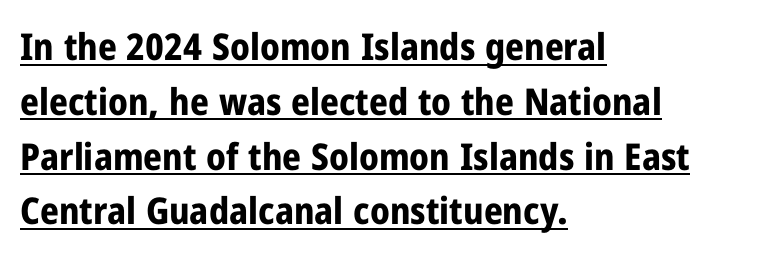
{"serif": "no", "italic": "no", "bold": "yes", "weight": "bold", "width": "condensed", "stroke_contrast": "low", "x_height": "medium", "monospaced": "no", "underline": "yes", "align": "left", "line_spacing": "normal", "line_spacing_ratio": 1.48, "letter_spacing": "normal", "letter_spacing_em": 0.0, "glyph_px": 37}
